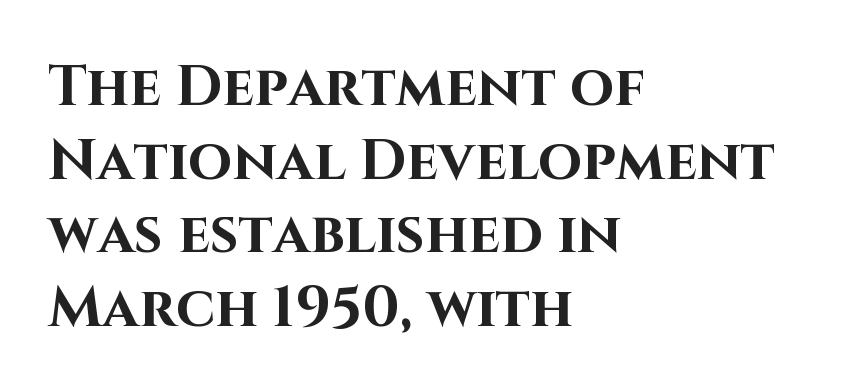
Q: Is the text bold? A: Yes.
Q: Is the text italic (slanted)? A: No, it is upright.
Q: Is the typeface a serif or a sans-serif typeface? A: Sans-serif.
Q: Is the text underlined? A: No.
Q: How is the paragraph aligned? A: Left-aligned.
Q: Is the spacing between letters normal or unusually wide? A: Normal.
Q: Is the spacing between lines tight, normal or loose? A: Normal.
Q: Width (condensed, normal, or wide)? A: Normal.
Q: Stroke contrast? A: High.
Q: x-height? A: Large.
Q: Monospaced? A: No.
